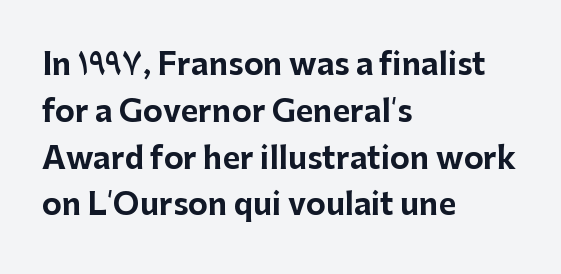
{"serif": "no", "italic": "no", "bold": "yes", "weight": "bold", "width": "normal", "stroke_contrast": "low", "x_height": "medium", "monospaced": "no", "underline": "no", "align": "left", "line_spacing": "normal", "line_spacing_ratio": 1.56, "letter_spacing": "normal", "letter_spacing_em": 0.0, "glyph_px": 30}
